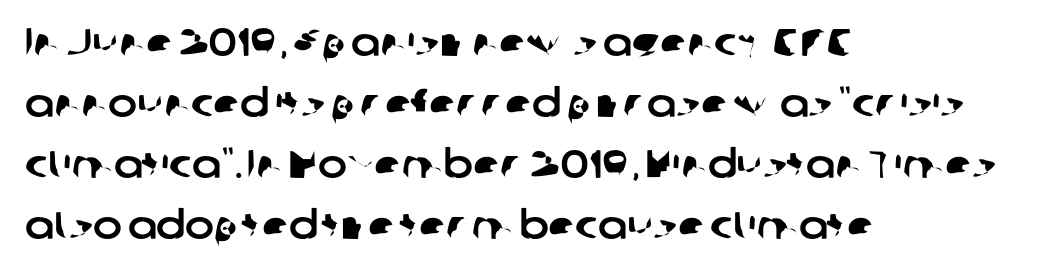
{"serif": "no", "width": "normal", "stroke_contrast": "low", "x_height": "medium", "monospaced": "no", "underline": "no", "align": "left", "line_spacing": "normal", "line_spacing_ratio": 1.56, "letter_spacing": "normal", "letter_spacing_em": 0.0, "glyph_px": 39}
